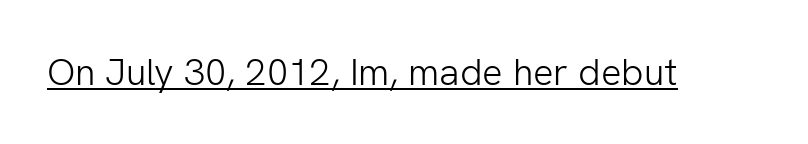
Q: Is the text bold? A: No.
Q: Is the text italic (slanted)? A: No, it is upright.
Q: Is the typeface a serif or a sans-serif typeface? A: Sans-serif.
Q: Is the text underlined? A: Yes.
Q: Is the spacing between letters normal or unusually wide? A: Normal.
Q: Width (condensed, normal, or wide)? A: Normal.
Q: Stroke contrast? A: Low.
Q: x-height? A: Medium.
Q: Monospaced? A: No.
